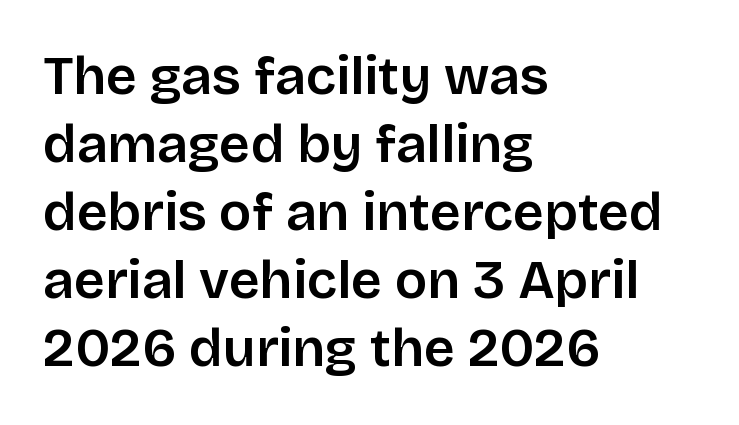
Q: Is the text italic (slanted)? A: No, it is upright.
Q: Is the typeface a serif or a sans-serif typeface? A: Sans-serif.
Q: Is the text underlined? A: No.
Q: How is the paragraph aligned? A: Left-aligned.
Q: Is the spacing between letters normal or unusually wide? A: Normal.
Q: Is the spacing between lines tight, normal or loose? A: Normal.
Q: Width (condensed, normal, or wide)? A: Normal.
Q: Stroke contrast? A: Low.
Q: x-height? A: Large.
Q: Monospaced? A: No.
